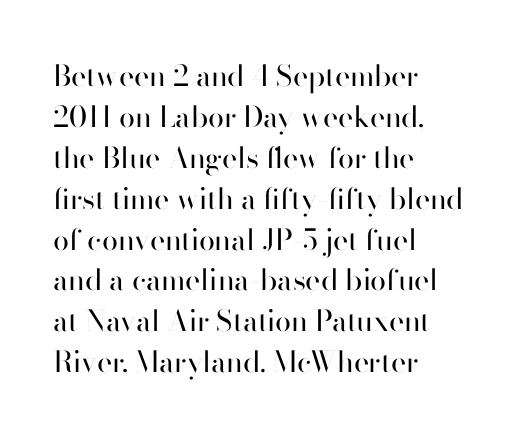
{"serif": "no", "italic": "no", "bold": "no", "weight": "regular", "width": "normal", "stroke_contrast": "high", "x_height": "small", "monospaced": "no", "underline": "no", "align": "left", "line_spacing": "normal", "line_spacing_ratio": 1.41, "letter_spacing": "normal", "letter_spacing_em": 0.0, "glyph_px": 29}
